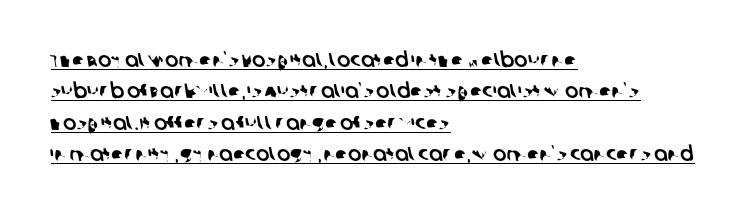
Has an underline been added? It has. Vertically, the passage feels balanced, rows spaced as you'd expect. This rendering uses left alignment, leaving the right contour irregular. The line texture is even and compact thanks to regular tracking.
